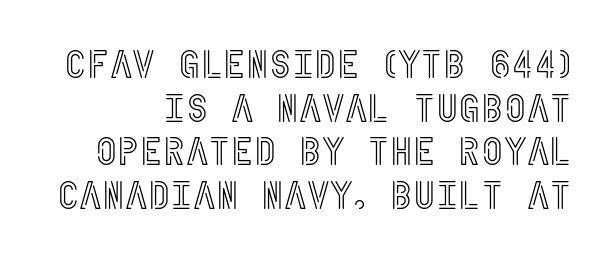
Q: Is the text italic (slanted)? A: No, it is upright.
Q: Is the text underlined? A: No.
Q: Is the spacing between letters normal or unusually wide? A: Normal.
Q: Is the spacing between lines tight, normal or loose? A: Tight.
Q: Width (condensed, normal, or wide)? A: Condensed.
Q: x-height? A: Large.
